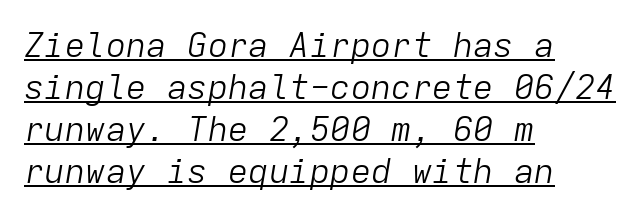
Q: Is the text bold? A: No.
Q: Is the text italic (slanted)? A: Yes, it leans right by about 9 degrees.
Q: Is the text underlined? A: Yes.
Q: How is the paragraph aligned? A: Left-aligned.
Q: Is the spacing between letters normal or unusually wide? A: Normal.
Q: Width (condensed, normal, or wide)? A: Normal.
Q: Stroke contrast? A: Low.
Q: x-height? A: Medium.
Q: Monospaced? A: Yes.
